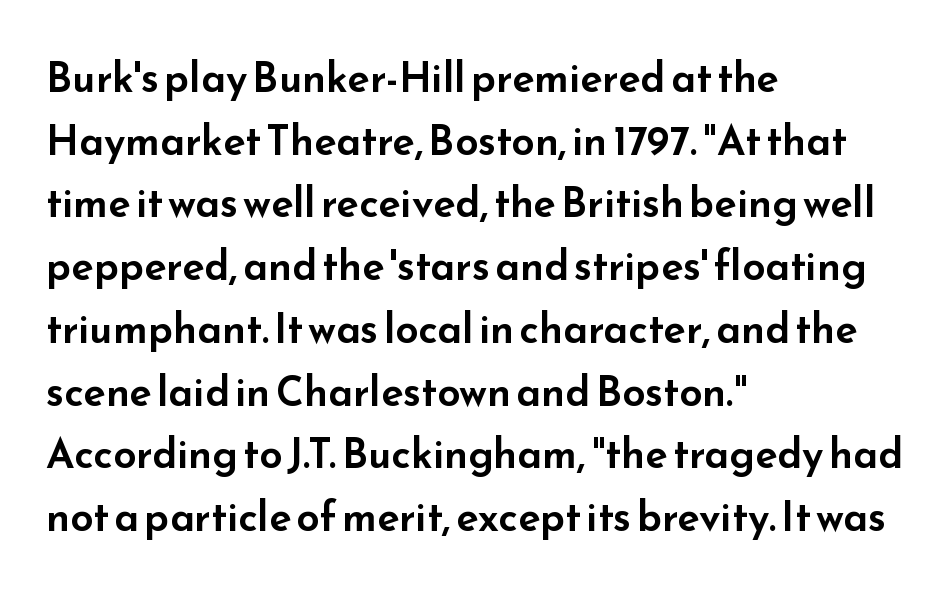
{"serif": "no", "italic": "no", "width": "wide", "stroke_contrast": "low", "x_height": "small", "monospaced": "no", "underline": "no", "align": "left", "line_spacing": "normal", "line_spacing_ratio": 1.53, "letter_spacing": "normal", "letter_spacing_em": 0.0, "glyph_px": 41}
